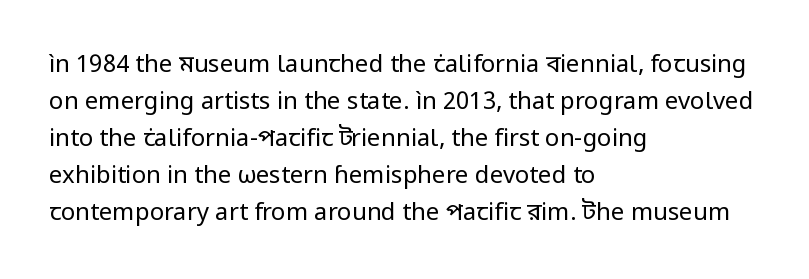
Q: Is the text bold? A: No.
Q: Is the text italic (slanted)? A: No, it is upright.
Q: Is the text underlined? A: No.
Q: How is the paragraph aligned? A: Left-aligned.
Q: Is the spacing between letters normal or unusually wide? A: Normal.
Q: Is the spacing between lines tight, normal or loose? A: Normal.
